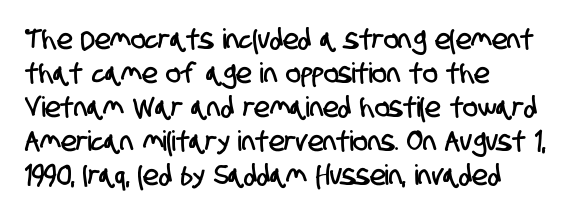
The image shows 28 px condensed sans-serif type; set left-aligned, line spacing 1.21x, normal letter spacing, not underlined; low stroke contrast and a large x-height.
